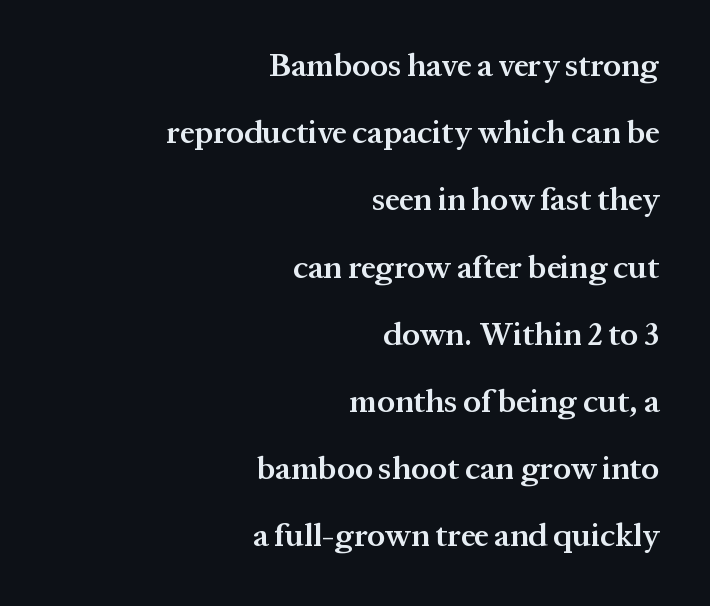
The image shows 32 px semibold serif type, upright; set right-aligned, loose line spacing (2.1x), normal letter spacing, not underlined; medium stroke contrast and a medium x-height.
